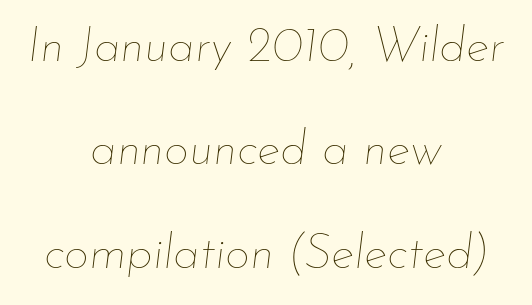
{"italic": "yes", "lean": "right", "slant_degrees": 7, "bold": "no", "weight": "thin", "width": "normal", "stroke_contrast": "low", "x_height": "small", "monospaced": "no", "underline": "no", "align": "center", "line_spacing": "loose", "line_spacing_ratio": 2.11, "letter_spacing": "normal", "letter_spacing_em": 0.0, "glyph_px": 49}
